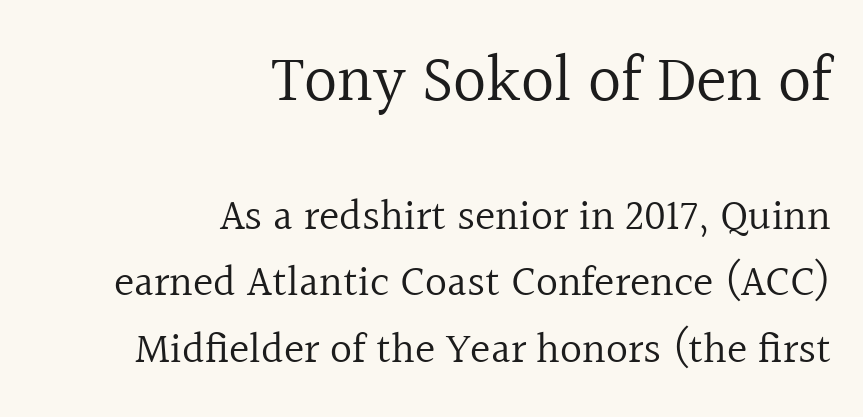
Q: Is the text bold? A: No.
Q: Is the text italic (slanted)? A: No, it is upright.
Q: Is the typeface a serif or a sans-serif typeface? A: Serif.
Q: Is the text underlined? A: No.
Q: How is the paragraph aligned? A: Right-aligned.
Q: Is the spacing between letters normal or unusually wide? A: Normal.
Q: Is the spacing between lines tight, normal or loose? A: Normal.
Q: Which block of text is set in a larger size, the first (top) or the second (bottom)? A: The first (top) one.
Q: Width (condensed, normal, or wide)? A: Normal.
Q: x-height? A: Medium.
Q: Monospaced? A: No.
